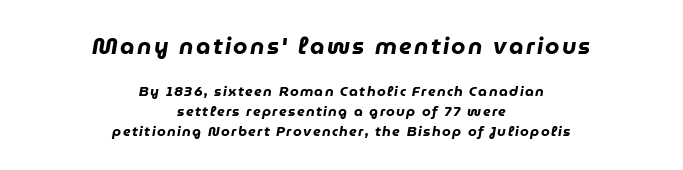
Notice how descenders clear the ascenders below comfortably — that's standard leading. You'd pick this weight for a headline — it's a proper bold. This sample is center-justified, so both line endings float freely. Larger block? The one above; the one below is distinctly smaller. In terms of posture, this sample is oblique.
